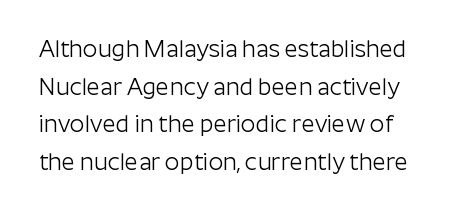
Q: Is the text bold? A: No.
Q: Is the text italic (slanted)? A: No, it is upright.
Q: Is the text underlined? A: No.
Q: Is the spacing between letters normal or unusually wide? A: Normal.
Q: Is the spacing between lines tight, normal or loose? A: Normal.
